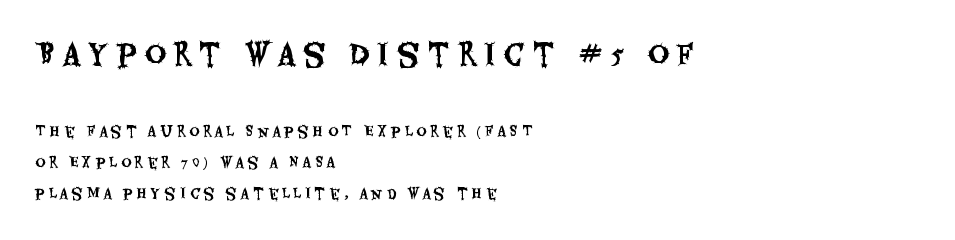
{"serif": "no", "italic": "no", "width": "condensed", "stroke_contrast": "medium", "x_height": "large", "monospaced": "no", "underline": "no", "align": "left", "line_spacing": "loose", "line_spacing_ratio": 2.2, "letter_spacing": "wide", "letter_spacing_em": 0.28, "larger_block": "first", "size_ratio": 2.07, "glyph_px": 29}
